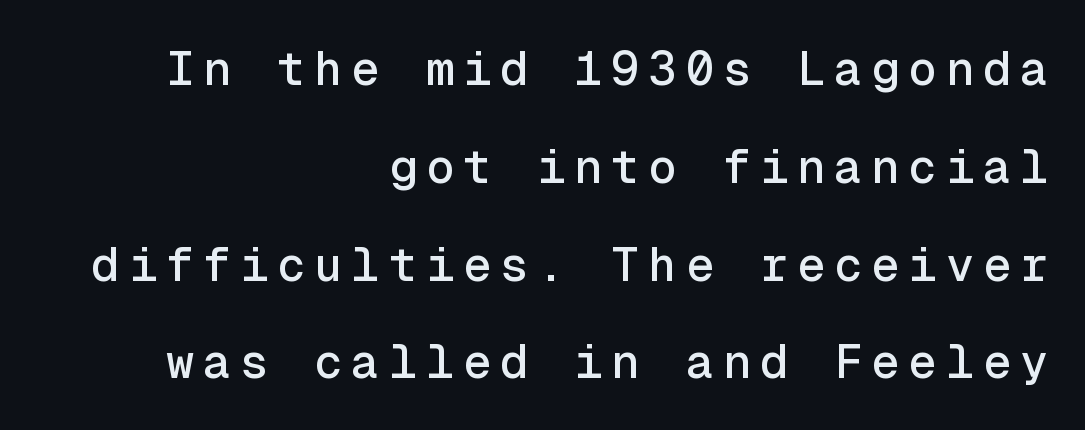
Q: Is the text italic (slanted)? A: No, it is upright.
Q: Is the typeface a serif or a sans-serif typeface? A: Sans-serif.
Q: Is the text underlined? A: No.
Q: How is the paragraph aligned? A: Right-aligned.
Q: Is the spacing between lines tight, normal or loose? A: Loose.
Q: Width (condensed, normal, or wide)? A: Normal.
Q: x-height? A: Medium.
Q: Monospaced? A: Yes.
